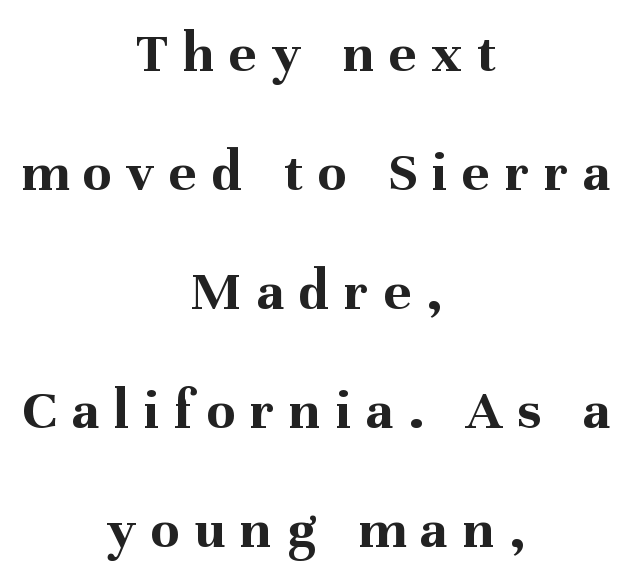
When letters stand straight like this, we call the style roman or upright. Horizontal bands of white between lines are thick stripes. The rendering uses natural spacing where letterforms have individual widths. The compositor balanced each line on the midline. The glyphs in this specimen are seriffed.
